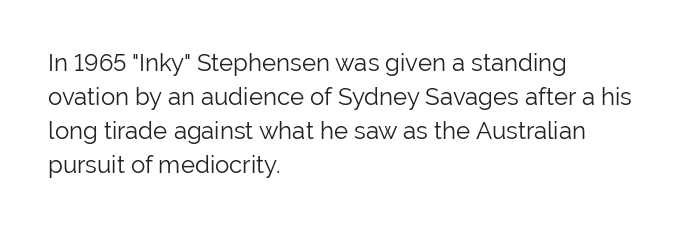
{"italic": "no", "bold": "no", "underline": "no", "align": "left", "line_spacing": "normal", "line_spacing_ratio": 1.41, "letter_spacing": "normal", "letter_spacing_em": 0.0, "glyph_px": 24}
